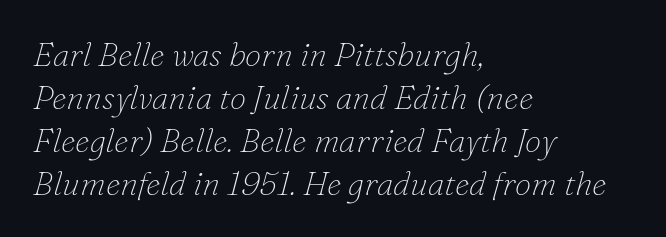
Look at the bottom of the vertical strokes: they flare into serifs here. The typesetting does not lean heavy: it is not bold. Is the type slanted? Yes — the strokes lean at a clear angle. The foot of each line stays bare and open.
